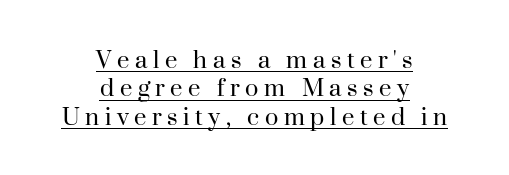
{"serif": "yes", "italic": "no", "bold": "no", "weight": "regular", "width": "normal", "stroke_contrast": "high", "x_height": "small", "monospaced": "no", "underline": "yes", "align": "center", "line_spacing": "tight", "line_spacing_ratio": 1.01, "letter_spacing": "wide", "letter_spacing_em": 0.2, "glyph_px": 28}
